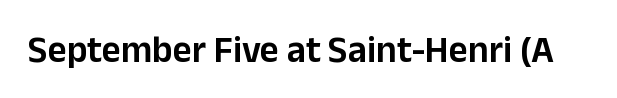
Spacing between characters is what you'd get straight out of the box. Just letters on the line, the space beneath them empty. This rendering employs a face without finishing strokes, i.e., a sans-serif. Each letter keeps its own natural width here, so spacing adapts to shape. Quick note: not italic, upright.
